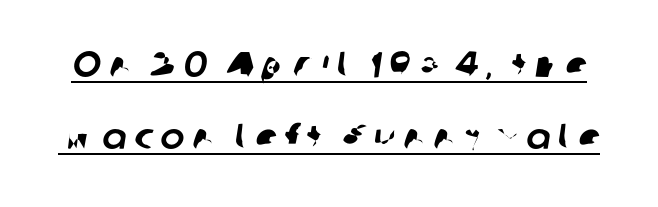
If you measured baseline to baseline, you'd find a long distance. Examine the stroke ends and you'll find no serifs. This sample has the flowing, uneven cadence of proportional lettering. A typographer would call this underscored text. Display-style spreading of the glyphs; the letterfit is very open.
